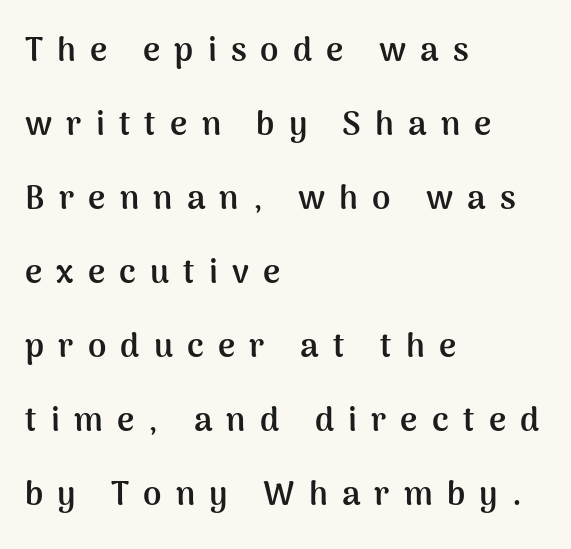
Font category for this specimen: sans-serif. Widely set lines give the paragraph a tall, airy silhouette. A bare baseline throughout the passage. Typesetter's note: full bold, strokes at maximum text heaviness.
